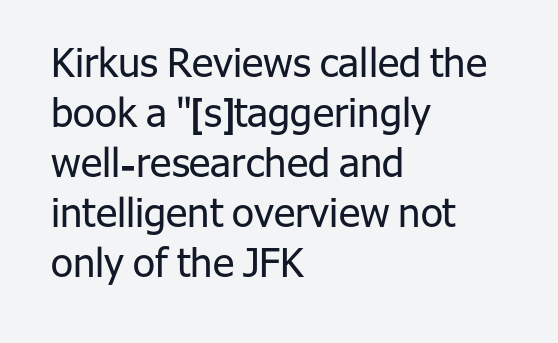
The image shows 40 px regular-weight sans-serif type, upright; set left-aligned, normal line spacing (1.25x), normal letter spacing, not underlined; low stroke contrast and a medium x-height.
